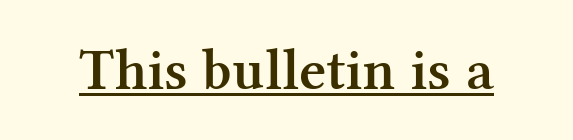
Honestly, the underline is the first thing you notice here. The axis of the letterforms is exactly vertical. This is the in-between weight designers call semibold or demi. Check where the strokes stop: tiny serifs finish them off. This sample has the flowing, uneven cadence of proportional lettering.
